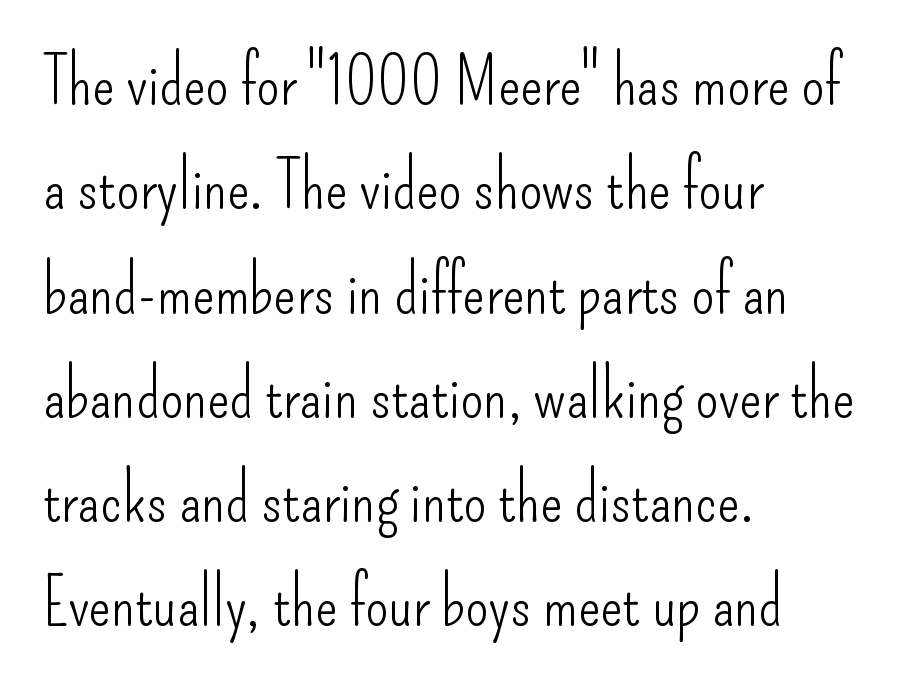
The image shows 66 px light, condensed sans-serif type, upright; set left-aligned, normal line spacing (1.58x), normal letter spacing, not underlined; low stroke contrast and a small x-height.
